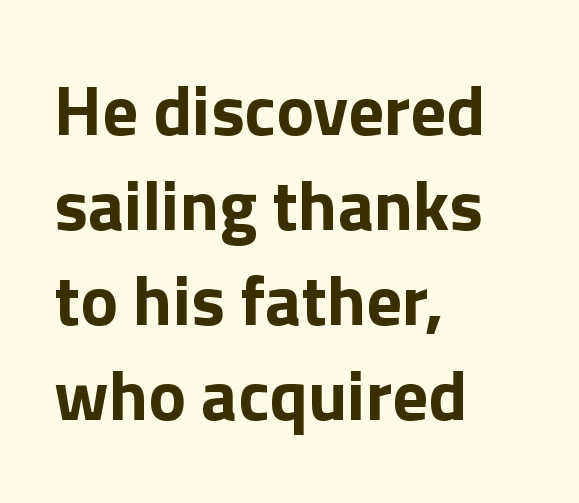
{"serif": "no", "italic": "no", "bold": "yes", "weight": "bold", "width": "normal", "stroke_contrast": "low", "x_height": "medium", "monospaced": "no", "underline": "no", "align": "left", "line_spacing": "normal", "line_spacing_ratio": 1.34, "letter_spacing": "normal", "letter_spacing_em": 0.0, "glyph_px": 71}
